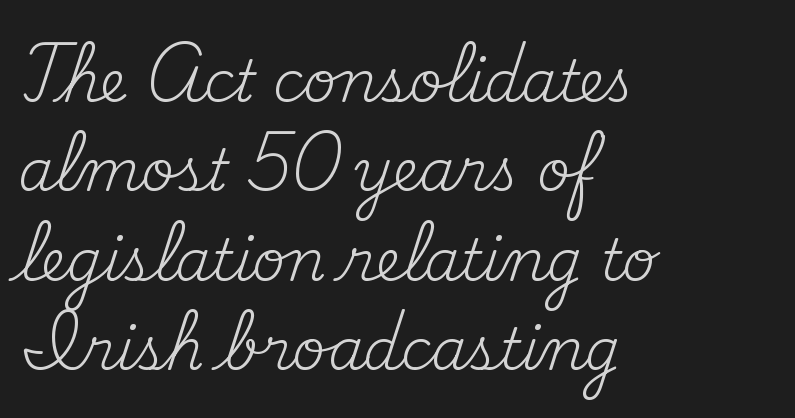
Look at the bottom of the vertical strokes: they flare into serifs here. Spacing between characters is what you'd get straight out of the box. A typesetter would call this leading conventional body-copy spacing. Unmarked baselines from the first word to the last. This sample has the flowing, uneven cadence of proportional lettering.
